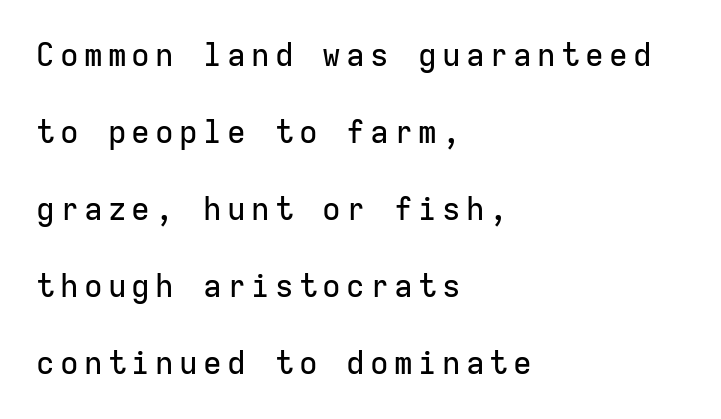
The image shows 31 px sans-serif type, upright, monospaced; set left-aligned, loose line spacing (2.48x), not underlined; low stroke contrast and a medium x-height.
